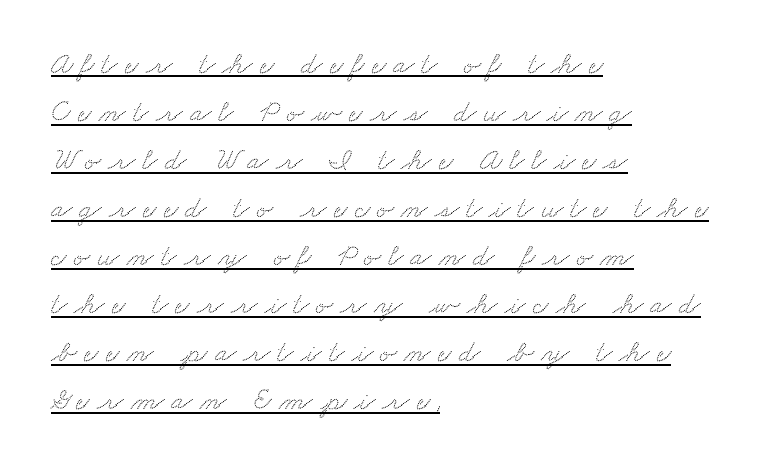
Q: Is the typeface a serif or a sans-serif typeface? A: Serif.
Q: Is the text underlined? A: Yes.
Q: How is the paragraph aligned? A: Left-aligned.
Q: Is the spacing between letters normal or unusually wide? A: Unusually wide.
Q: Is the spacing between lines tight, normal or loose? A: Normal.
Q: Width (condensed, normal, or wide)? A: Wide.
Q: Stroke contrast? A: Medium.
Q: x-height? A: Small.
Q: Monospaced? A: No.
